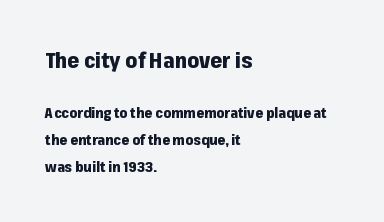
The image shows 21 px bold type, upright; set left-aligned, loose line spacing (1.95x), normal letter spacing, not underlined; the first (top) block is 1.5x larger.
